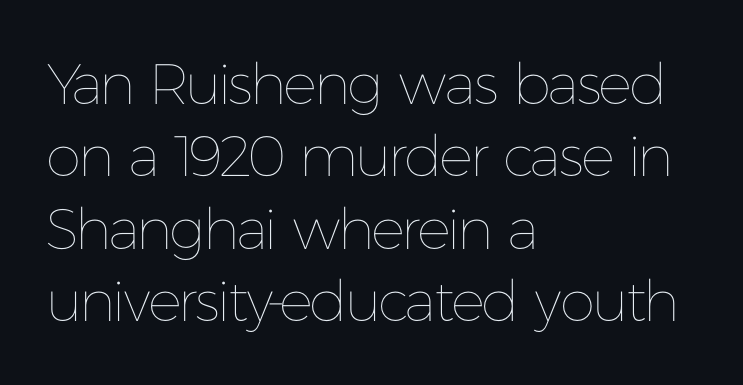
The image shows 57 px thin type, upright; set left-aligned, normal line spacing (1.27x), normal letter spacing, not underlined; low stroke contrast and a medium x-height.
